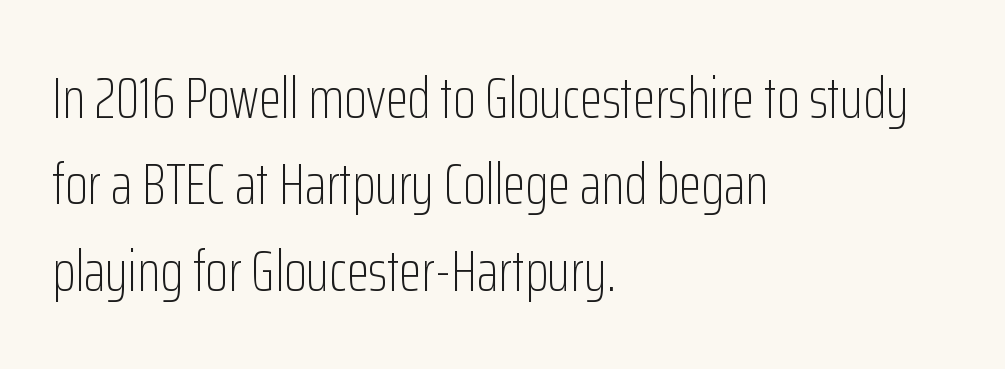
Q: Is the text bold? A: No.
Q: Is the text italic (slanted)? A: No, it is upright.
Q: Is the typeface a serif or a sans-serif typeface? A: Sans-serif.
Q: Is the text underlined? A: No.
Q: How is the paragraph aligned? A: Left-aligned.
Q: Is the spacing between letters normal or unusually wide? A: Normal.
Q: Is the spacing between lines tight, normal or loose? A: Normal.
Q: Width (condensed, normal, or wide)? A: Condensed.
Q: Stroke contrast? A: Low.
Q: x-height? A: Medium.
Q: Monospaced? A: No.
